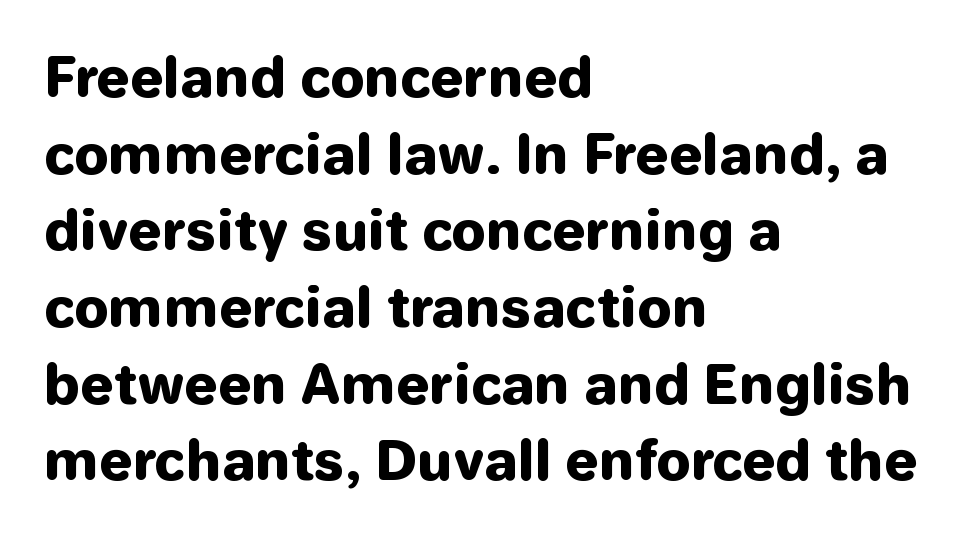
Q: Is the text bold? A: Yes.
Q: Is the text italic (slanted)? A: No, it is upright.
Q: Is the typeface a serif or a sans-serif typeface? A: Sans-serif.
Q: Is the text underlined? A: No.
Q: How is the paragraph aligned? A: Left-aligned.
Q: Is the spacing between letters normal or unusually wide? A: Normal.
Q: Is the spacing between lines tight, normal or loose? A: Normal.
Q: Width (condensed, normal, or wide)? A: Normal.
Q: Stroke contrast? A: Low.
Q: x-height? A: Medium.
Q: Monospaced? A: No.
